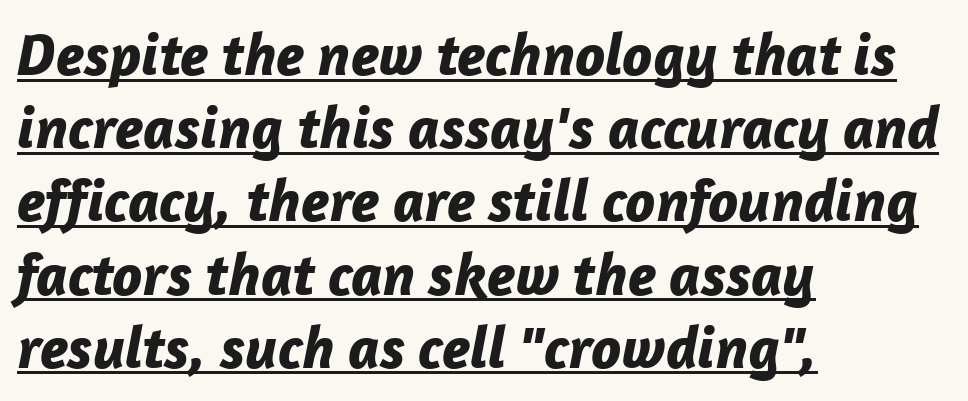
{"italic": "yes", "lean": "right", "slant_degrees": 12, "bold": "yes", "weight": "bold", "width": "normal", "stroke_contrast": "low", "x_height": "medium", "monospaced": "no", "underline": "yes", "align": "left", "line_spacing_ratio": 1.22, "letter_spacing": "normal", "letter_spacing_em": 0.0, "glyph_px": 60}
